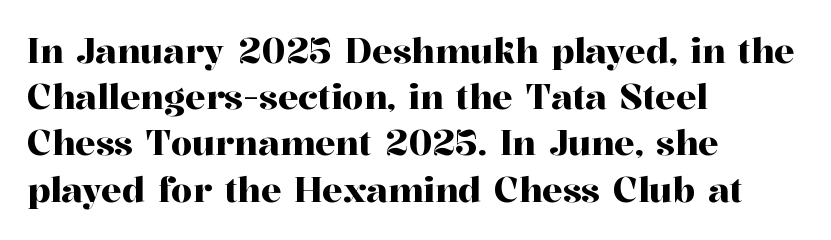
{"serif": "yes", "italic": "no", "width": "normal", "stroke_contrast": "high", "x_height": "medium", "monospaced": "no", "underline": "no", "align": "left", "line_spacing": "normal", "line_spacing_ratio": 1.36, "letter_spacing": "normal", "letter_spacing_em": 0.0, "glyph_px": 34}
